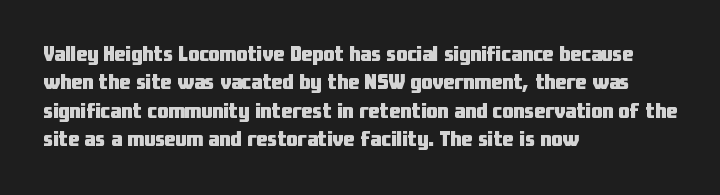
The image shows 22 px bold type, upright; set left-aligned, normal line spacing (1.29x), normal letter spacing, not underlined.
